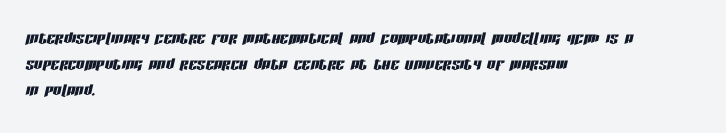
Q: Is the text italic (slanted)? A: Yes, it leans right by about 13 degrees.
Q: Is the text underlined? A: No.
Q: How is the paragraph aligned? A: Left-aligned.
Q: Is the spacing between letters normal or unusually wide? A: Normal.
Q: Is the spacing between lines tight, normal or loose? A: Normal.
